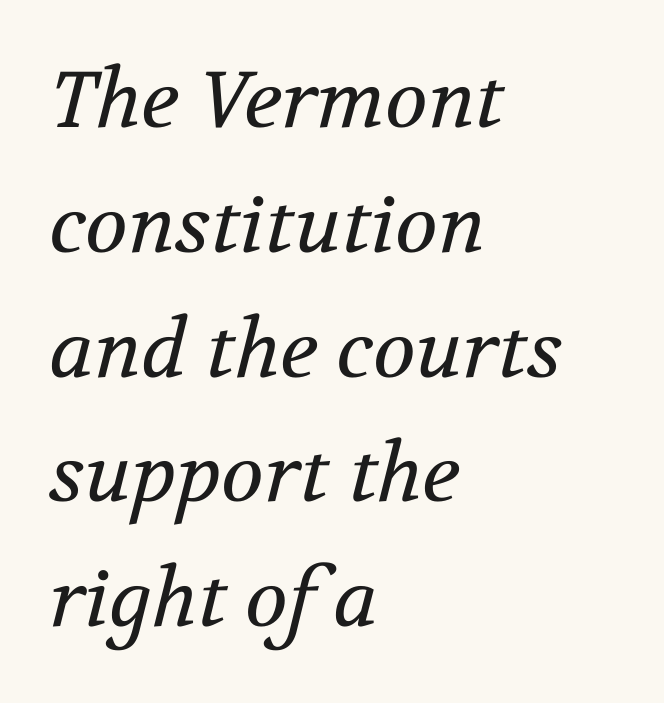
{"serif": "yes", "italic": "yes", "lean": "right", "slant_degrees": 12, "bold": "no", "weight": "regular", "width": "normal", "stroke_contrast": "medium", "x_height": "medium", "monospaced": "no", "underline": "no", "align": "left", "line_spacing": "normal", "line_spacing_ratio": 1.58, "letter_spacing": "normal", "letter_spacing_em": 0.0, "glyph_px": 79}
